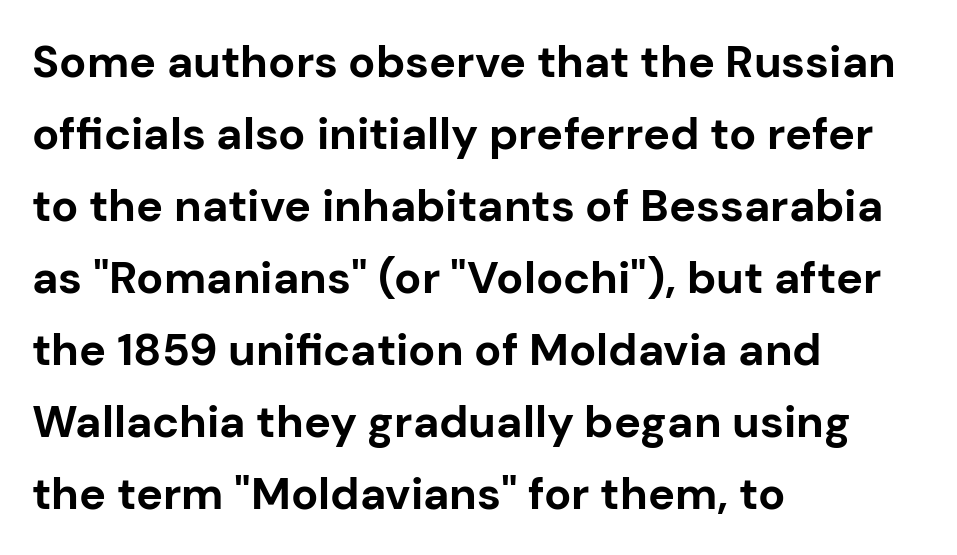
{"serif": "no", "italic": "no", "bold": "yes", "weight": "bold", "width": "normal", "stroke_contrast": "low", "x_height": "medium", "monospaced": "no", "underline": "no", "align": "left", "line_spacing": "normal", "line_spacing_ratio": 1.6, "letter_spacing": "normal", "letter_spacing_em": 0.0, "glyph_px": 45}
